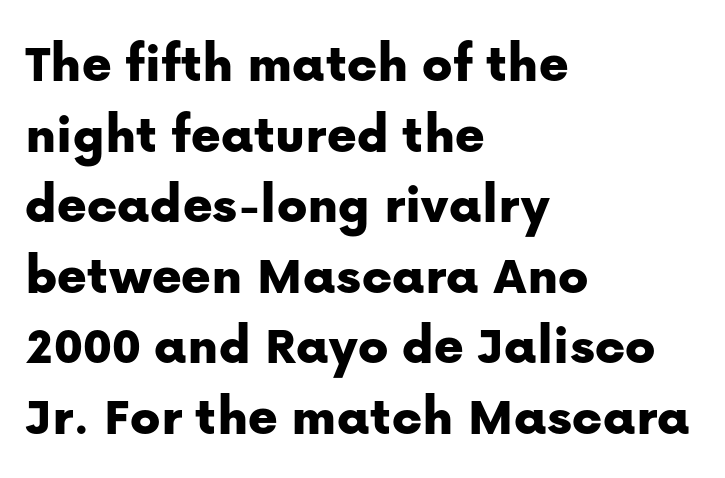
Q: Is the text italic (slanted)? A: No, it is upright.
Q: Is the typeface a serif or a sans-serif typeface? A: Sans-serif.
Q: Is the text underlined? A: No.
Q: How is the paragraph aligned? A: Left-aligned.
Q: Is the spacing between letters normal or unusually wide? A: Normal.
Q: Is the spacing between lines tight, normal or loose? A: Normal.
Q: Width (condensed, normal, or wide)? A: Normal.
Q: Stroke contrast? A: Low.
Q: x-height? A: Medium.
Q: Monospaced? A: No.
